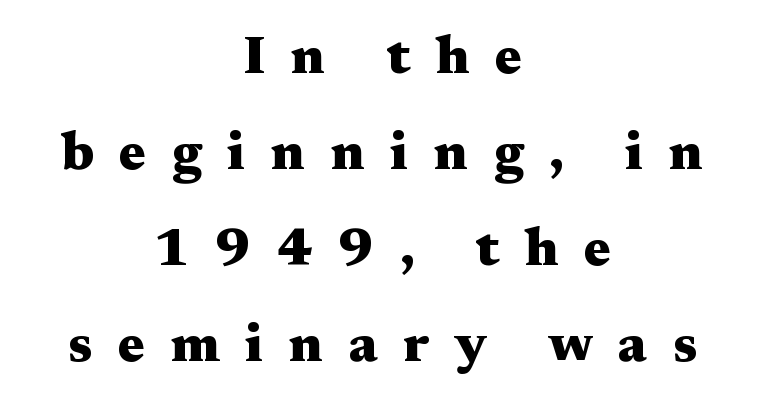
The image shows 54 px heavy, wide serif type, upright; set centered, line spacing 1.78x, unusually wide letter spacing (+0.47 em), not underlined; medium stroke contrast and a medium x-height.
